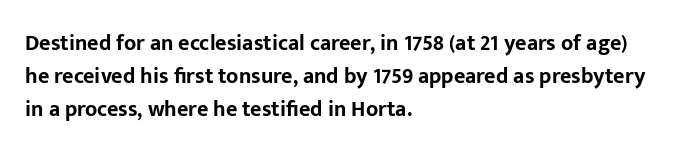
Nobody touched the tracking dial on this one. Alignment: flush left. Tall strokes in this sample are plumb rather than angled. Weight: bold.
